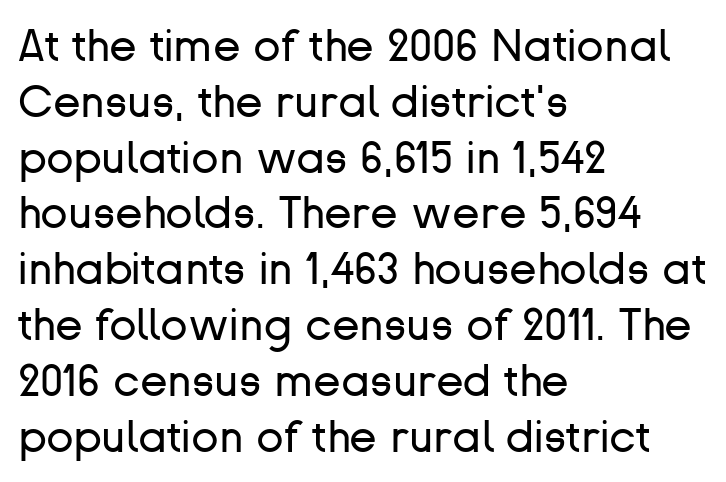
The lettering stays uniformly vertical, giving the passage a roman look. The string is rendered with underlining switched off. Every row of glyphs begins at an identical x-position on the left. Observe the absence of serifs on each vertical stroke in this sample. Unbolded letterforms with no extra heft.
